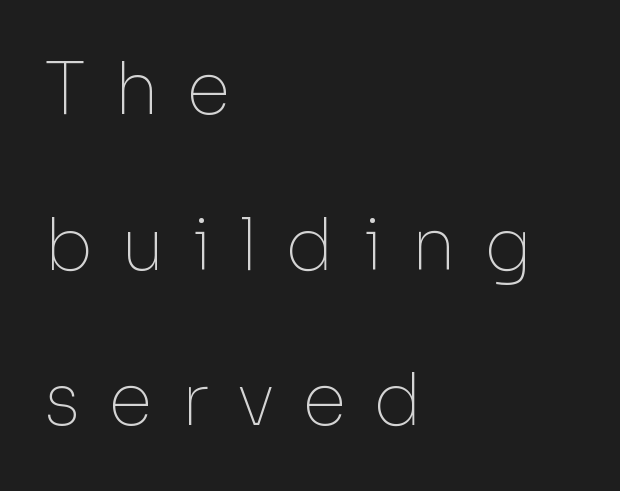
Q: Is the text bold? A: No.
Q: Is the text italic (slanted)? A: No, it is upright.
Q: Is the typeface a serif or a sans-serif typeface? A: Sans-serif.
Q: Is the text underlined? A: No.
Q: How is the paragraph aligned? A: Left-aligned.
Q: Is the spacing between letters normal or unusually wide? A: Unusually wide.
Q: Is the spacing between lines tight, normal or loose? A: Loose.
Q: Width (condensed, normal, or wide)? A: Normal.
Q: Stroke contrast? A: Low.
Q: x-height? A: Medium.
Q: Monospaced? A: No.
